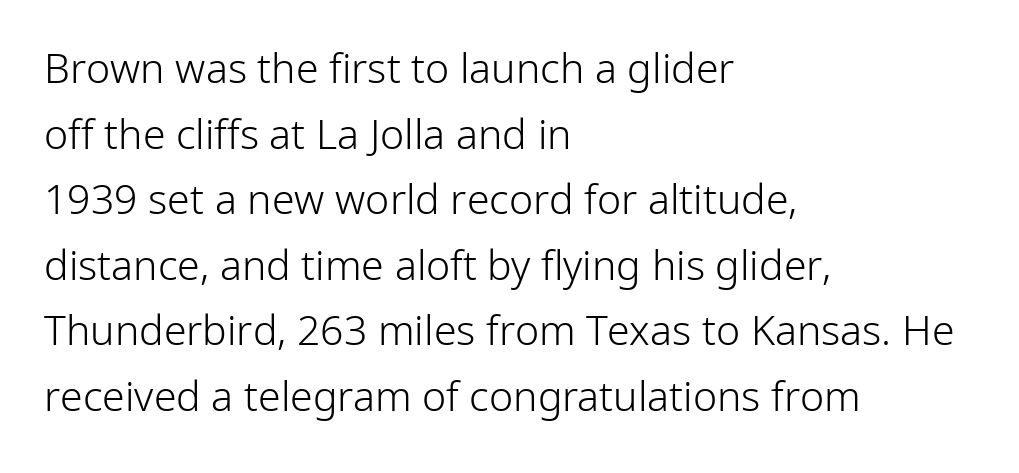
The image shows 41 px light sans-serif type, upright; set left-aligned, normal line spacing (1.6x), normal letter spacing, not underlined; low stroke contrast and a medium x-height.
